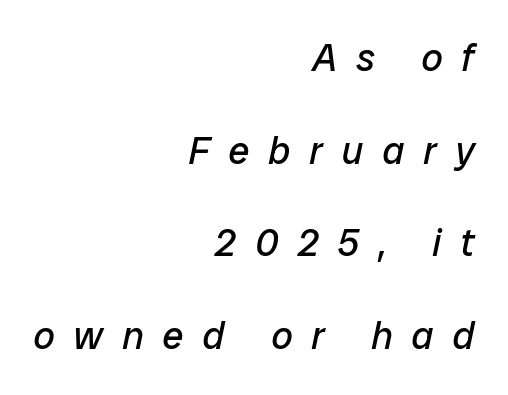
The image shows 38 px regular-weight type, italic (leaning right); set right-aligned, loose line spacing (2.44x), unusually wide letter spacing (+0.5 em), not underlined; low stroke contrast and a medium x-height.
